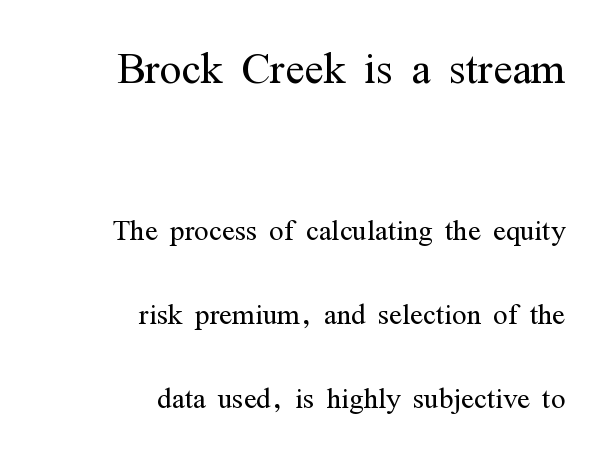
Proportional: the letters do not fall into vertical columns. Note: serifs present on the glyphs. A roman cut, with each character standing at attention. Letter spacing: default. Teacher's note: observe the even right margin — that is flush-right alignment.
